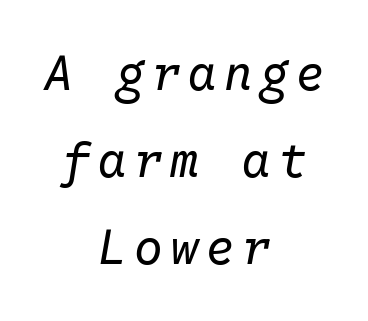
Q: Is the text bold? A: No.
Q: Is the text italic (slanted)? A: Yes, it leans right by about 10 degrees.
Q: Is the text underlined? A: No.
Q: How is the paragraph aligned? A: Centered.
Q: Width (condensed, normal, or wide)? A: Normal.
Q: Stroke contrast? A: Low.
Q: x-height? A: Medium.
Q: Monospaced? A: Yes.
